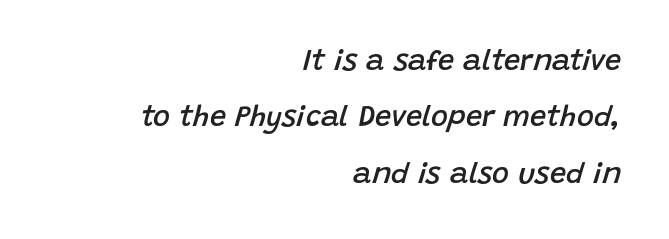
{"italic": "yes", "lean": "right", "slant_degrees": 15, "bold": "semi", "weight": "semibold", "width": "normal", "stroke_contrast": "low", "x_height": "large", "monospaced": "no", "underline": "no", "align": "right", "line_spacing": "loose", "line_spacing_ratio": 1.94, "letter_spacing": "normal", "letter_spacing_em": 0.0, "glyph_px": 29}
